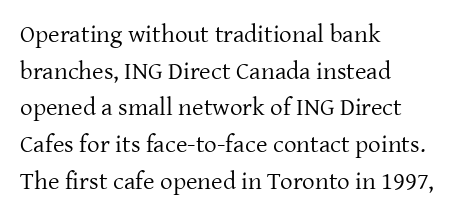
{"italic": "no", "bold": "no", "underline": "no", "align": "left", "line_spacing": "normal", "line_spacing_ratio": 1.47, "letter_spacing": "normal", "letter_spacing_em": 0.0, "glyph_px": 25}
